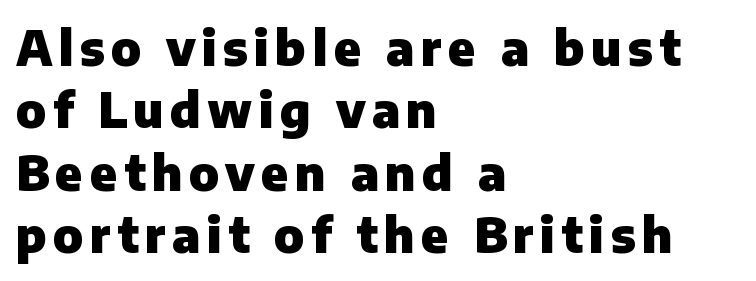
{"serif": "no", "italic": "no", "bold": "yes", "weight": "heavy", "width": "normal", "stroke_contrast": "low", "x_height": "medium", "monospaced": "no", "underline": "no", "align": "left", "line_spacing": "normal", "line_spacing_ratio": 1.3, "glyph_px": 48}
